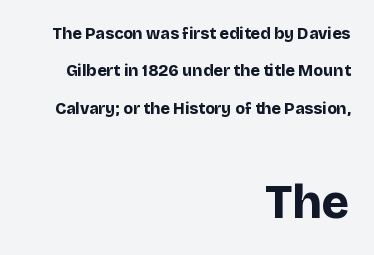
{"serif": "no", "italic": "no", "bold": "yes", "weight": "bold", "width": "normal", "stroke_contrast": "low", "x_height": "large", "monospaced": "no", "underline": "no", "align": "right", "line_spacing": "loose", "line_spacing_ratio": 2.34, "letter_spacing": "normal", "letter_spacing_em": 0.0, "larger_block": "second", "size_ratio": 2.94, "glyph_px": 47}
